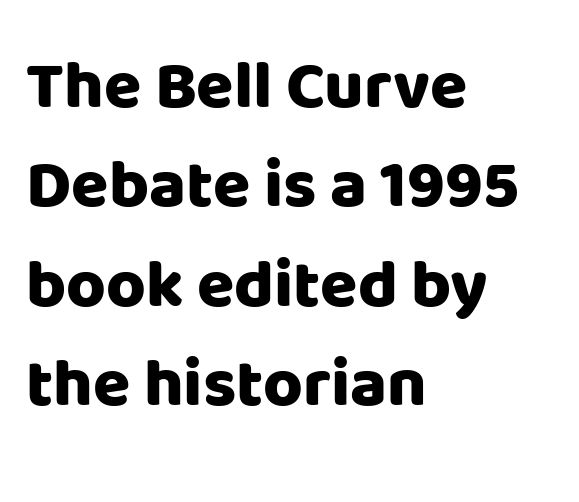
A normal amount of white space separates one row of letters from the next. Posture: vertical. Horizontally, the lines are justified to the leading edge only. The letters sit at their default tracking, neither squeezed nor spread. The letters are bold, with thick, heavy strokes. Note: no serifs on the glyphs.
